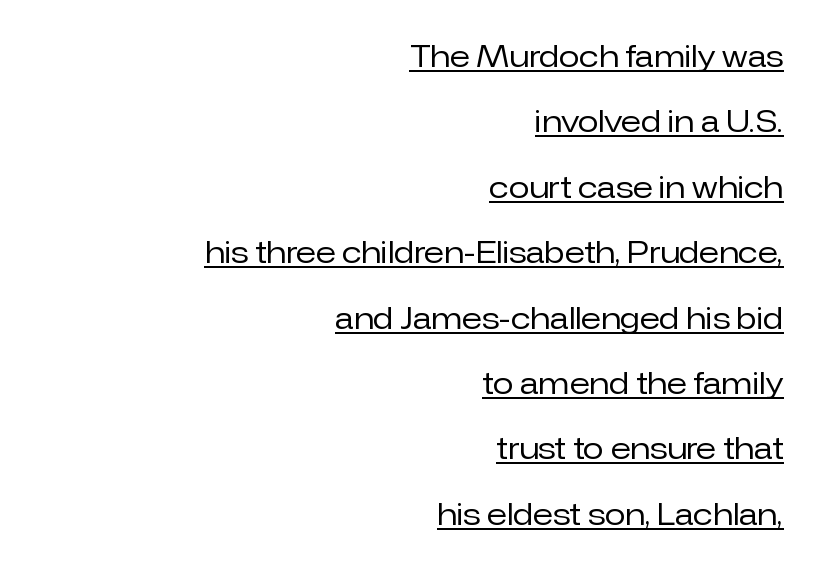
{"serif": "no", "italic": "no", "bold": "no", "weight": "regular", "width": "normal", "stroke_contrast": "low", "x_height": "medium", "monospaced": "no", "underline": "yes", "align": "right", "line_spacing": "loose", "line_spacing_ratio": 2.18, "letter_spacing": "normal", "letter_spacing_em": 0.0, "glyph_px": 30}
